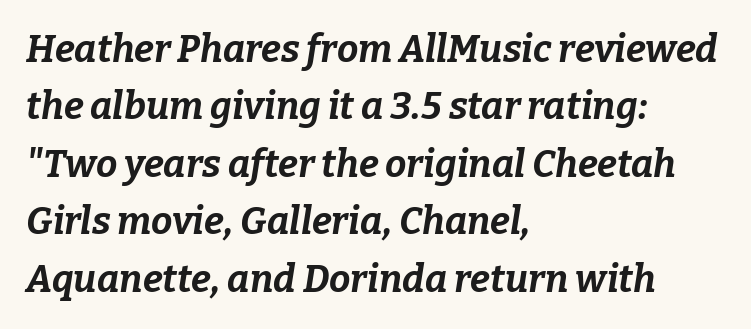
Q: Is the text bold? A: Yes.
Q: Is the text italic (slanted)? A: Yes, it leans right by about 9 degrees.
Q: Is the text underlined? A: No.
Q: How is the paragraph aligned? A: Left-aligned.
Q: Is the spacing between letters normal or unusually wide? A: Normal.
Q: Is the spacing between lines tight, normal or loose? A: Normal.
Q: Width (condensed, normal, or wide)? A: Normal.
Q: Stroke contrast? A: Low.
Q: x-height? A: Medium.
Q: Monospaced? A: No.
